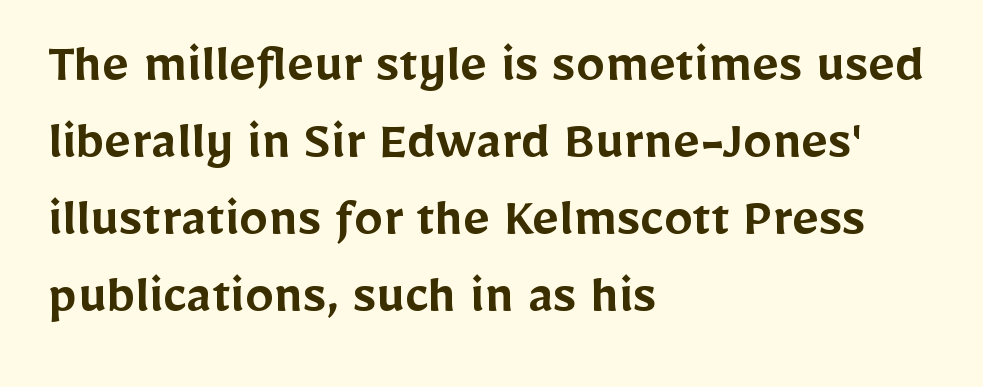
Q: Is the text bold? A: Semi-bold.
Q: Is the text italic (slanted)? A: No, it is upright.
Q: Is the typeface a serif or a sans-serif typeface? A: Sans-serif.
Q: Is the text underlined? A: No.
Q: How is the paragraph aligned? A: Left-aligned.
Q: Is the spacing between letters normal or unusually wide? A: Normal.
Q: Is the spacing between lines tight, normal or loose? A: Normal.
Q: Width (condensed, normal, or wide)? A: Normal.
Q: Stroke contrast? A: Low.
Q: x-height? A: Medium.
Q: Monospaced? A: No.
